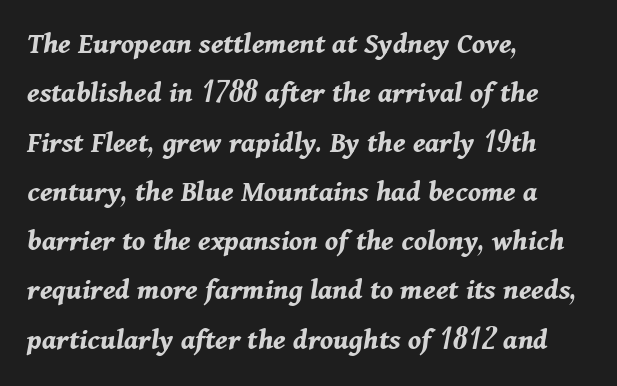
Q: Is the text bold? A: Yes.
Q: Is the text italic (slanted)? A: Yes, it leans right by about 11 degrees.
Q: Is the text underlined? A: No.
Q: How is the paragraph aligned? A: Left-aligned.
Q: Is the spacing between letters normal or unusually wide? A: Normal.
Q: Is the spacing between lines tight, normal or loose? A: Normal.
Q: Width (condensed, normal, or wide)? A: Normal.
Q: Stroke contrast? A: Medium.
Q: x-height? A: Medium.
Q: Monospaced? A: No.
